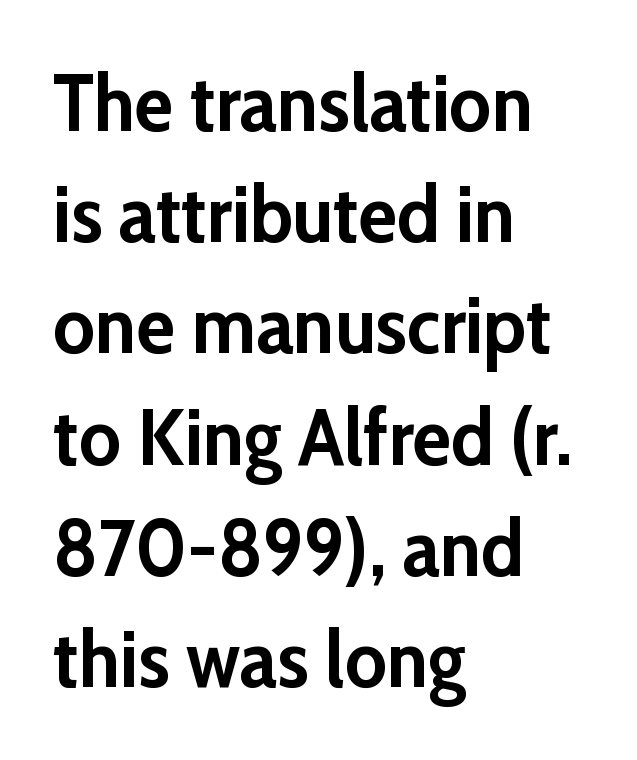
Q: Is the text bold? A: Yes.
Q: Is the text italic (slanted)? A: No, it is upright.
Q: Is the typeface a serif or a sans-serif typeface? A: Sans-serif.
Q: Is the text underlined? A: No.
Q: How is the paragraph aligned? A: Left-aligned.
Q: Is the spacing between letters normal or unusually wide? A: Normal.
Q: Is the spacing between lines tight, normal or loose? A: Normal.
Q: Width (condensed, normal, or wide)? A: Normal.
Q: Stroke contrast? A: Low.
Q: x-height? A: Medium.
Q: Monospaced? A: No.
